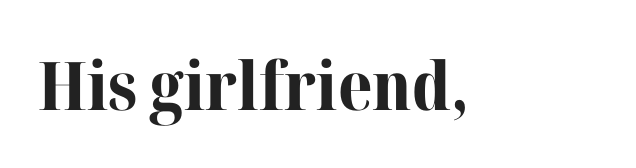
{"serif": "yes", "italic": "no", "bold": "yes", "weight": "bold", "width": "normal", "stroke_contrast": "high", "x_height": "medium", "monospaced": "no", "underline": "no", "letter_spacing": "normal", "letter_spacing_em": 0.0, "glyph_px": 67}
